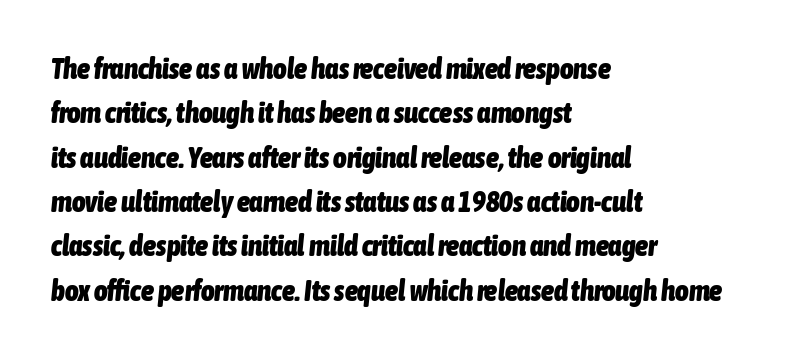
Q: Is the text bold? A: Yes.
Q: Is the text italic (slanted)? A: Yes, it leans right by about 6 degrees.
Q: Is the text underlined? A: No.
Q: How is the paragraph aligned? A: Left-aligned.
Q: Is the spacing between letters normal or unusually wide? A: Normal.
Q: Is the spacing between lines tight, normal or loose? A: Normal.
Q: Width (condensed, normal, or wide)? A: Condensed.
Q: Stroke contrast? A: Low.
Q: x-height? A: Medium.
Q: Monospaced? A: No.
